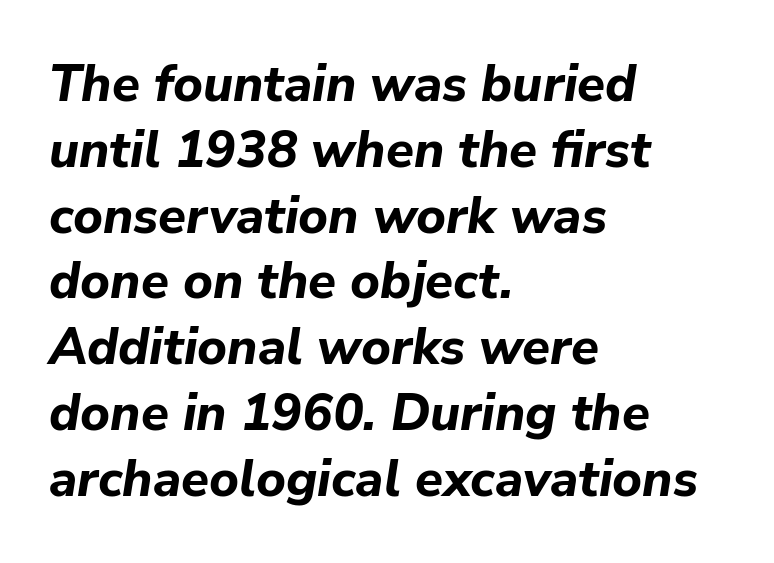
{"italic": "yes", "lean": "right", "slant_degrees": 9, "bold": "yes", "weight": "bold", "width": "normal", "stroke_contrast": "low", "x_height": "medium", "monospaced": "no", "underline": "no", "align": "left", "line_spacing": "normal", "line_spacing_ratio": 1.29, "letter_spacing": "normal", "letter_spacing_em": 0.0, "glyph_px": 51}
